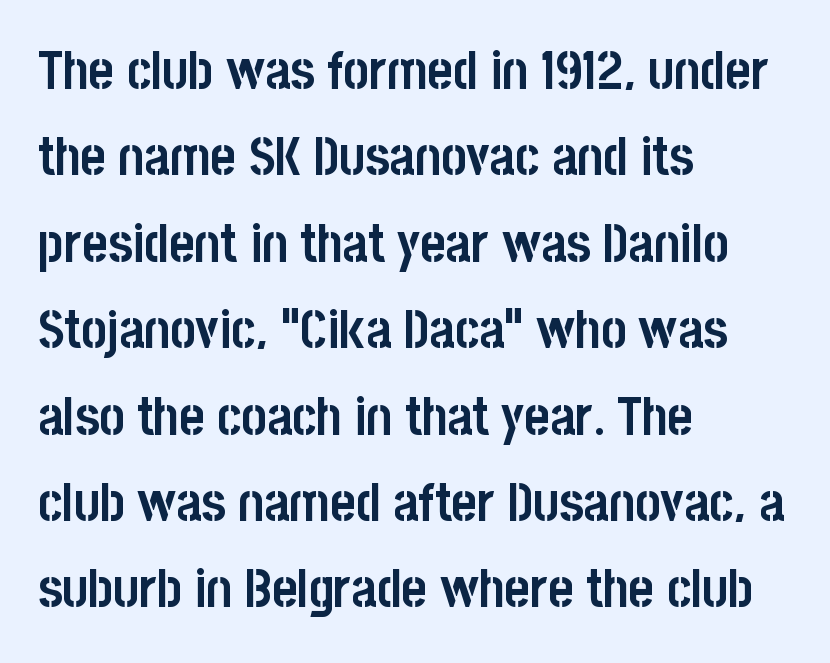
The image shows 54 px semibold, condensed sans-serif type, upright; set left-aligned, normal line spacing (1.6x), normal letter spacing, not underlined; low stroke contrast and a large x-height.
